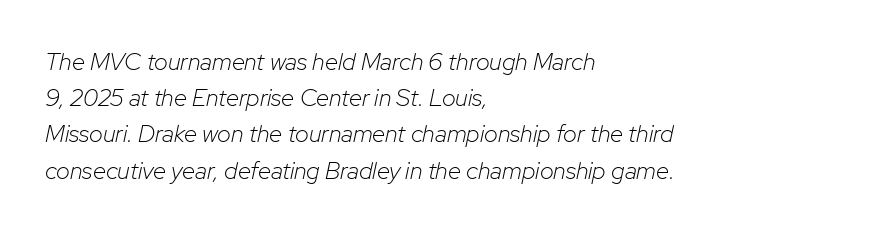
The lettering tilts uniformly, giving the passage an italic look. The rows are spaced the way most documents space them. Stem width sits at or under what a default text font uses. Each row of text sits above clean, open space. You could call the tracking neutral — neither tight nor loose.
